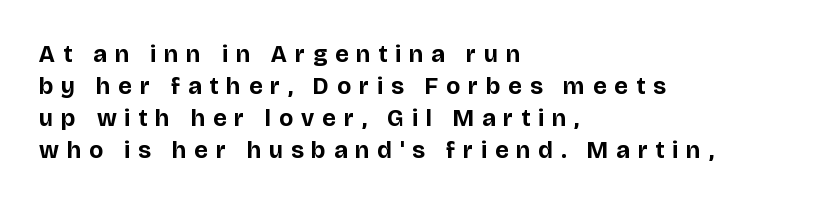
{"italic": "no", "bold": "yes", "underline": "no", "align": "left", "line_spacing": "normal", "line_spacing_ratio": 1.33, "letter_spacing": "wide", "letter_spacing_em": 0.33, "glyph_px": 24}
